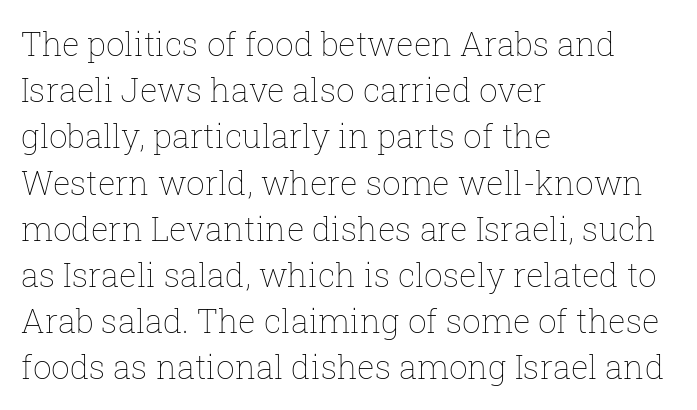
The image shows 33 px thin type, upright; set left-aligned, normal line spacing (1.4x), normal letter spacing, not underlined; low stroke contrast and a medium x-height.
